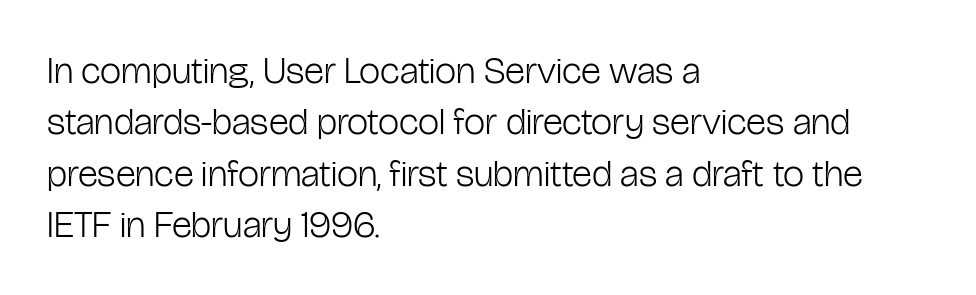
{"serif": "no", "italic": "no", "bold": "no", "weight": "light", "width": "condensed", "stroke_contrast": "low", "x_height": "medium", "monospaced": "no", "underline": "no", "align": "left", "line_spacing": "normal", "line_spacing_ratio": 1.35, "letter_spacing": "normal", "letter_spacing_em": 0.0, "glyph_px": 38}
